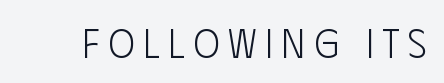
Note the varied advance widths — an 'i' is clearly narrower than an 'm'. This is roman type, the default non-slanted kind. How are the letters spaced? Widely, with obvious added tracking. Serifs: no, the terminals of the letterforms are clean. This rendering features lettering with no underline. Is this a heavy cut? Hardly; it is regular or lighter.
